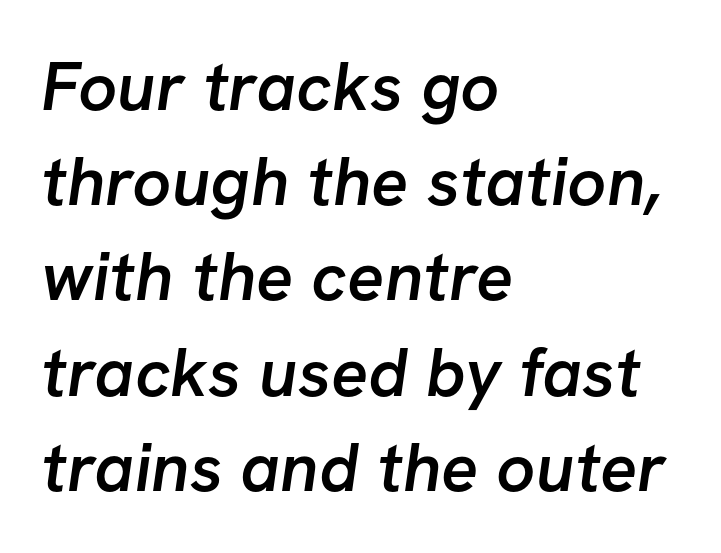
Here the designer chose a conventional face with non-uniform glyph widths. Nobody drew a line under any word here. These lines keep a tight, regular rhythm from letter to letter. The rows are spaced the way most documents space them. On the weight axis this lands at semibold, roughly 600. The paragraph shown leans on its left margin.
